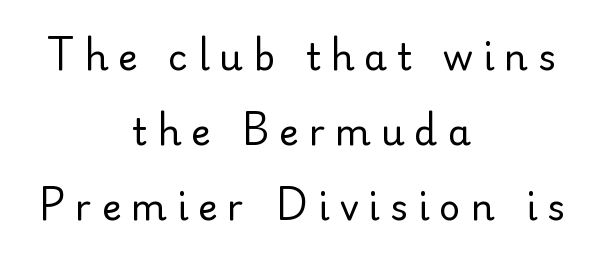
Q: Is the text bold? A: No.
Q: Is the text italic (slanted)? A: No, it is upright.
Q: Is the typeface a serif or a sans-serif typeface? A: Sans-serif.
Q: Is the text underlined? A: No.
Q: How is the paragraph aligned? A: Centered.
Q: Is the spacing between letters normal or unusually wide? A: Unusually wide.
Q: Is the spacing between lines tight, normal or loose? A: Loose.
Q: Width (condensed, normal, or wide)? A: Normal.
Q: Stroke contrast? A: Low.
Q: x-height? A: Small.
Q: Monospaced? A: No.
